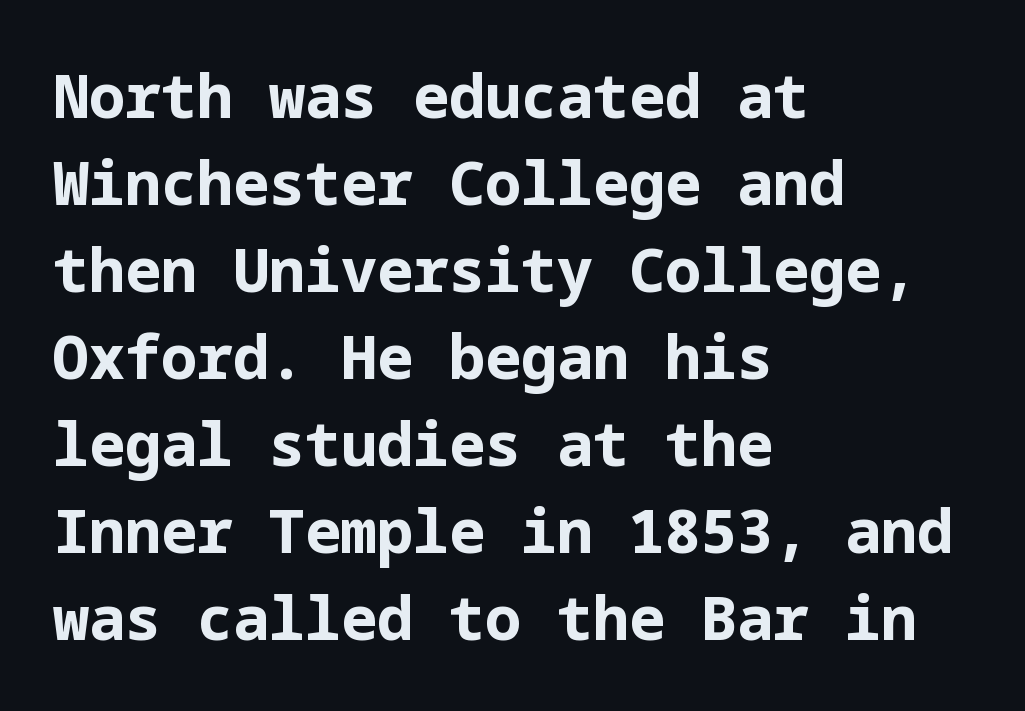
Q: Is the text bold? A: Yes.
Q: Is the text italic (slanted)? A: No, it is upright.
Q: Is the typeface a serif or a sans-serif typeface? A: Sans-serif.
Q: Is the text underlined? A: No.
Q: How is the paragraph aligned? A: Left-aligned.
Q: Is the spacing between letters normal or unusually wide? A: Normal.
Q: Is the spacing between lines tight, normal or loose? A: Normal.
Q: Width (condensed, normal, or wide)? A: Normal.
Q: Stroke contrast? A: Low.
Q: x-height? A: Medium.
